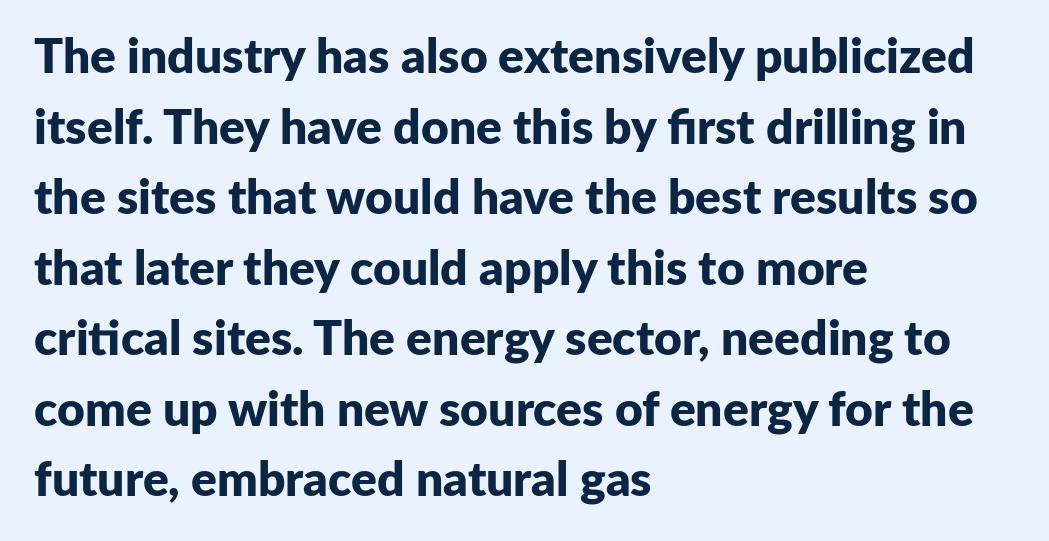
Q: Is the text bold? A: Yes.
Q: Is the text italic (slanted)? A: No, it is upright.
Q: Is the typeface a serif or a sans-serif typeface? A: Sans-serif.
Q: Is the text underlined? A: No.
Q: How is the paragraph aligned? A: Left-aligned.
Q: Is the spacing between letters normal or unusually wide? A: Normal.
Q: Is the spacing between lines tight, normal or loose? A: Normal.
Q: Width (condensed, normal, or wide)? A: Normal.
Q: Stroke contrast? A: Low.
Q: x-height? A: Medium.
Q: Monospaced? A: No.
